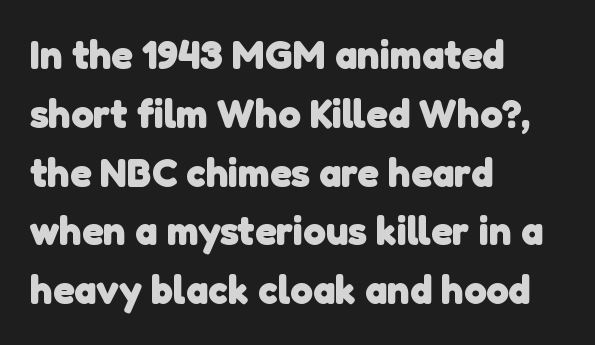
{"serif": "no", "bold": "yes", "weight": "heavy", "width": "normal", "stroke_contrast": "low", "x_height": "medium", "monospaced": "no", "underline": "no", "align": "left", "line_spacing": "normal", "line_spacing_ratio": 1.47, "letter_spacing": "normal", "letter_spacing_em": 0.0, "glyph_px": 40}
